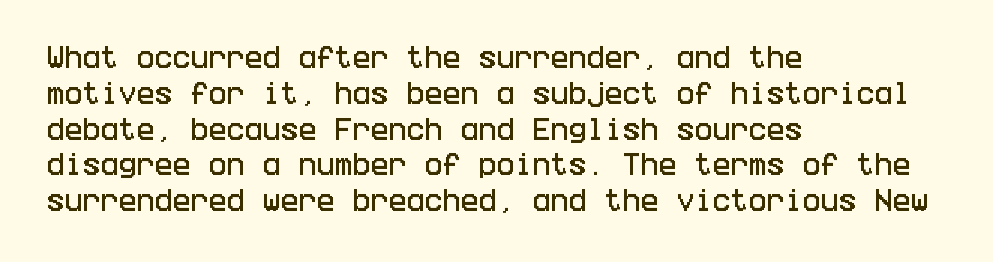
{"italic": "no", "underline": "no", "align": "left", "line_spacing": "normal", "line_spacing_ratio": 1.49, "letter_spacing": "normal", "letter_spacing_em": 0.0, "glyph_px": 24}
